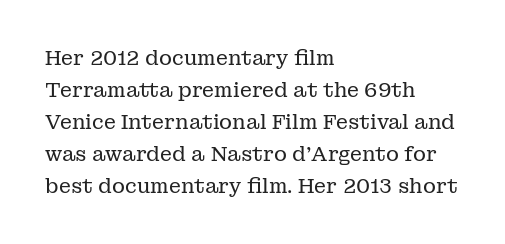
Caption: standard tracking, unaltered. The line-height multiplier appears to be the usual default. Type without underlining. This sample uses an upright cut, with every glyph sitting square on the baseline. This rendering uses left alignment, leaving the right contour irregular. The characters are drawn with everyday or finer stroke widths.
